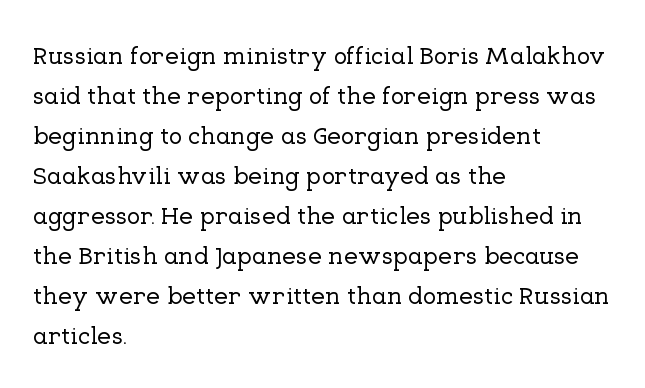
The image shows 25 px text type, upright; set left-aligned, normal line spacing (1.6x), normal letter spacing, not underlined.
